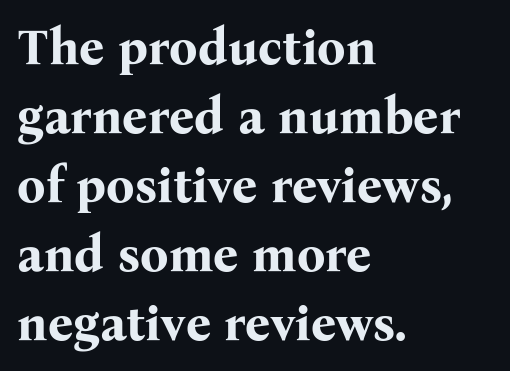
The image shows 50 px bold serif type, upright; set left-aligned, normal line spacing (1.38x), normal letter spacing, not underlined; medium stroke contrast and a medium x-height.
